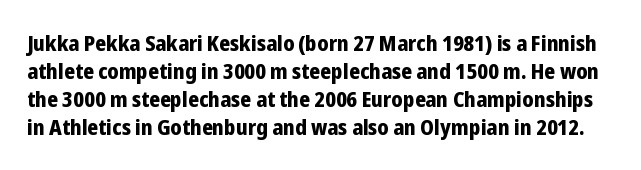
{"italic": "no", "bold": "yes", "underline": "no", "line_spacing": "normal", "line_spacing_ratio": 1.28, "letter_spacing": "normal", "letter_spacing_em": 0.0, "glyph_px": 22}
